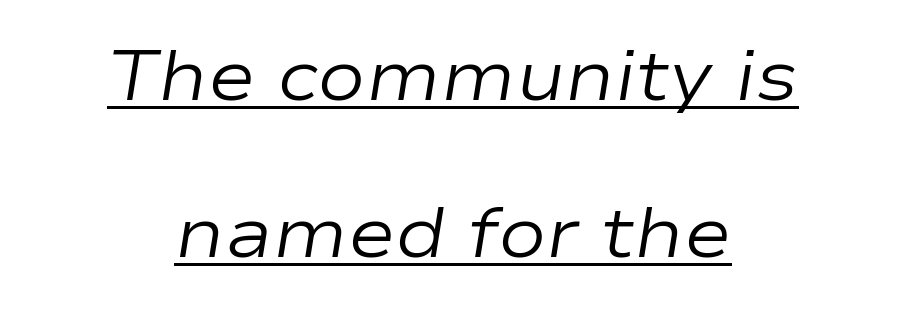
{"italic": "yes", "lean": "right", "slant_degrees": 9, "bold": "no", "weight": "regular", "width": "wide", "stroke_contrast": "low", "x_height": "medium", "monospaced": "no", "underline": "yes", "align": "center", "line_spacing": "loose", "line_spacing_ratio": 2.18, "letter_spacing": "normal", "letter_spacing_em": 0.0, "glyph_px": 72}
